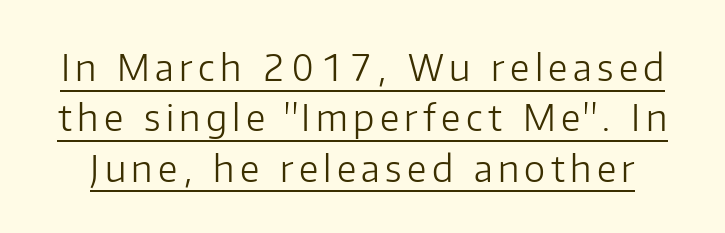
Q: Is the text bold? A: No.
Q: Is the text italic (slanted)? A: No, it is upright.
Q: Is the typeface a serif or a sans-serif typeface? A: Sans-serif.
Q: Is the text underlined? A: Yes.
Q: Is the spacing between lines tight, normal or loose? A: Normal.
Q: Width (condensed, normal, or wide)? A: Normal.
Q: Stroke contrast? A: Low.
Q: x-height? A: Medium.
Q: Monospaced? A: No.
